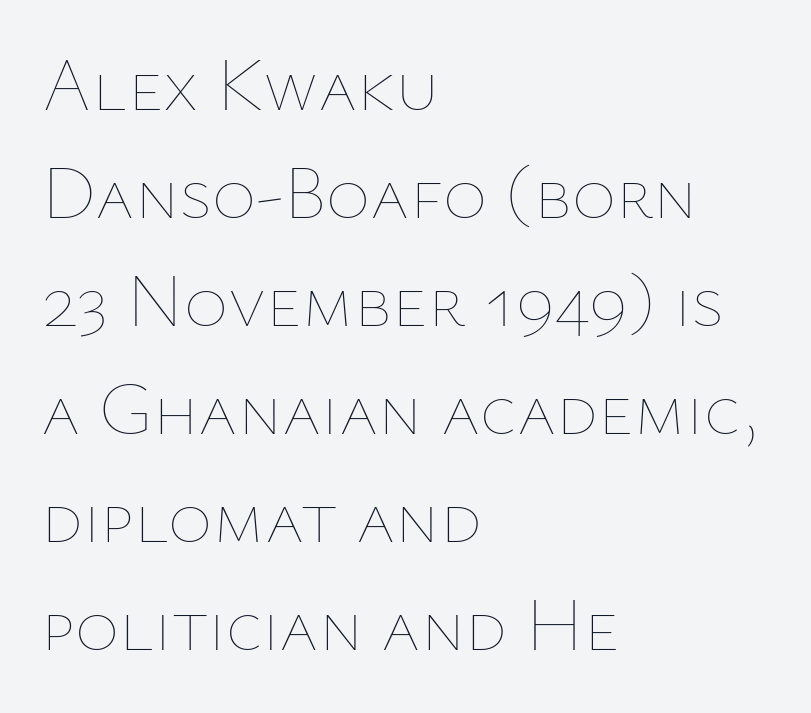
Q: Is the text bold? A: No.
Q: Is the text italic (slanted)? A: No, it is upright.
Q: Is the text underlined? A: No.
Q: How is the paragraph aligned? A: Left-aligned.
Q: Is the spacing between letters normal or unusually wide? A: Normal.
Q: Is the spacing between lines tight, normal or loose? A: Normal.
Q: Width (condensed, normal, or wide)? A: Normal.
Q: Stroke contrast? A: Low.
Q: x-height? A: Medium.
Q: Monospaced? A: No.
